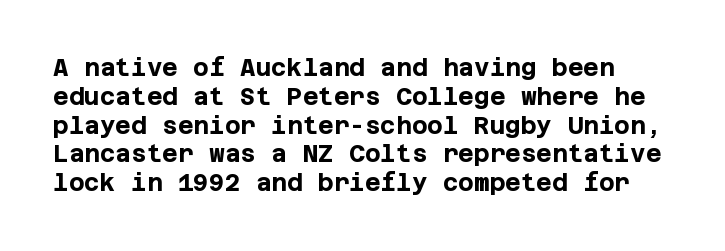
Q: Is the text bold? A: Yes.
Q: Is the text italic (slanted)? A: No, it is upright.
Q: Is the text underlined? A: No.
Q: Is the spacing between letters normal or unusually wide? A: Normal.
